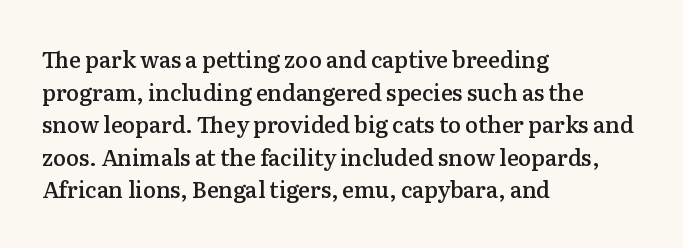
The image shows 22 px text type, upright; set left-aligned, normal line spacing (1.48x), normal letter spacing, not underlined.
